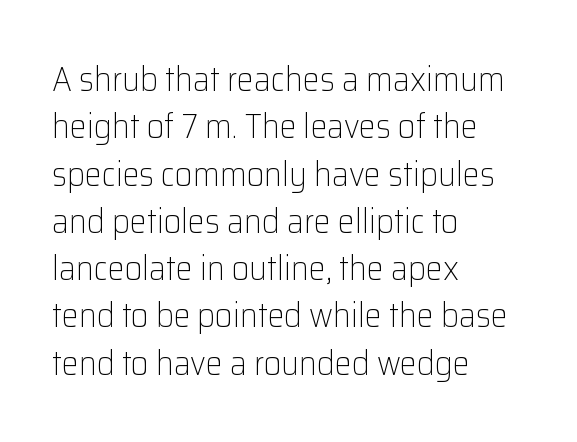
The image shows 34 px light sans-serif type, upright; set left-aligned, normal line spacing (1.39x), normal letter spacing, not underlined; low stroke contrast and a medium x-height.
